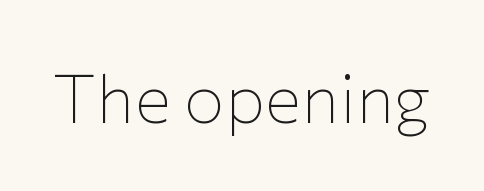
Q: Is the text bold? A: No.
Q: Is the text italic (slanted)? A: No, it is upright.
Q: Is the typeface a serif or a sans-serif typeface? A: Sans-serif.
Q: Is the text underlined? A: No.
Q: Is the spacing between letters normal or unusually wide? A: Normal.
Q: Width (condensed, normal, or wide)? A: Normal.
Q: Stroke contrast? A: Low.
Q: x-height? A: Medium.
Q: Monospaced? A: No.
